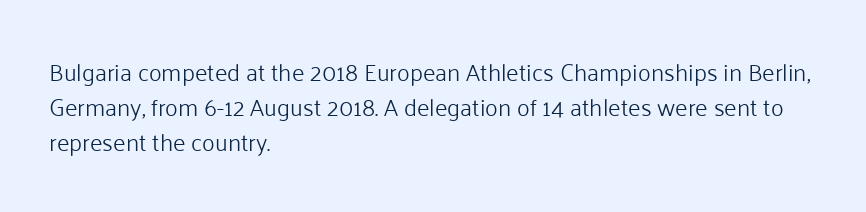
{"italic": "no", "bold": "no", "underline": "no", "align": "left", "line_spacing": "normal", "line_spacing_ratio": 1.45, "letter_spacing": "normal", "letter_spacing_em": 0.0, "glyph_px": 24}
